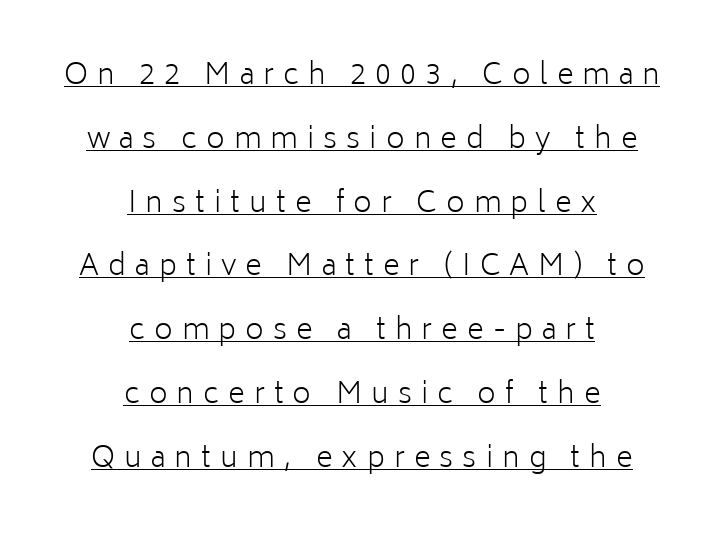
Q: Is the text bold? A: No.
Q: Is the text italic (slanted)? A: No, it is upright.
Q: Is the typeface a serif or a sans-serif typeface? A: Sans-serif.
Q: Is the text underlined? A: Yes.
Q: How is the paragraph aligned? A: Centered.
Q: Is the spacing between letters normal or unusually wide? A: Unusually wide.
Q: Is the spacing between lines tight, normal or loose? A: Loose.
Q: Width (condensed, normal, or wide)? A: Normal.
Q: Stroke contrast? A: Low.
Q: x-height? A: Medium.
Q: Monospaced? A: No.
